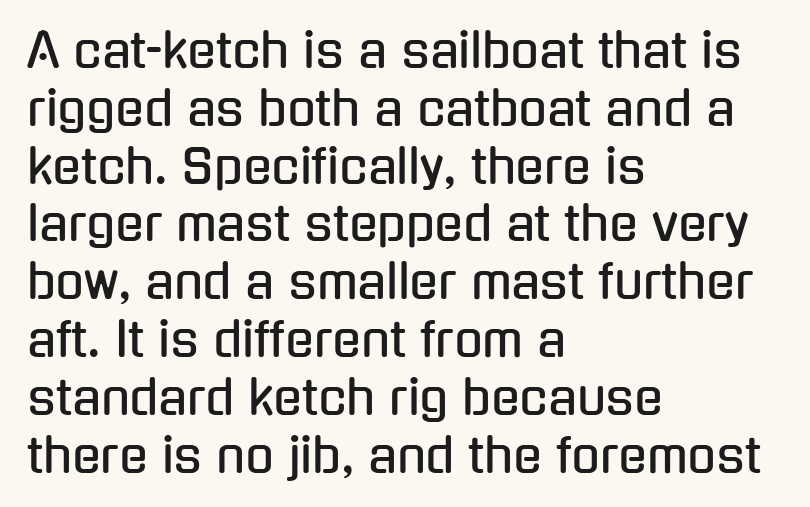
The image shows 47 px condensed sans-serif type, upright; set left-aligned, line spacing 1.23x, normal letter spacing, not underlined; low stroke contrast and a medium x-height.
